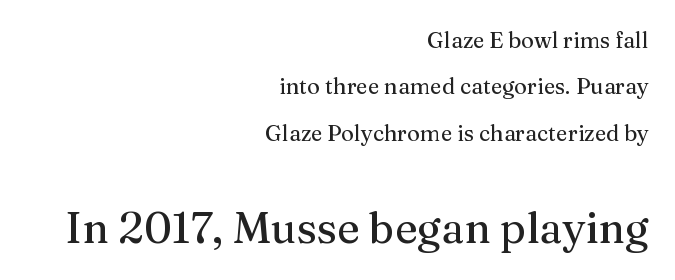
{"serif": "yes", "italic": "no", "width": "normal", "stroke_contrast": "medium", "x_height": "medium", "monospaced": "no", "underline": "no", "align": "right", "line_spacing": "loose", "line_spacing_ratio": 2.11, "letter_spacing": "normal", "letter_spacing_em": 0.0, "larger_block": "second", "size_ratio": 1.95, "glyph_px": 43}
